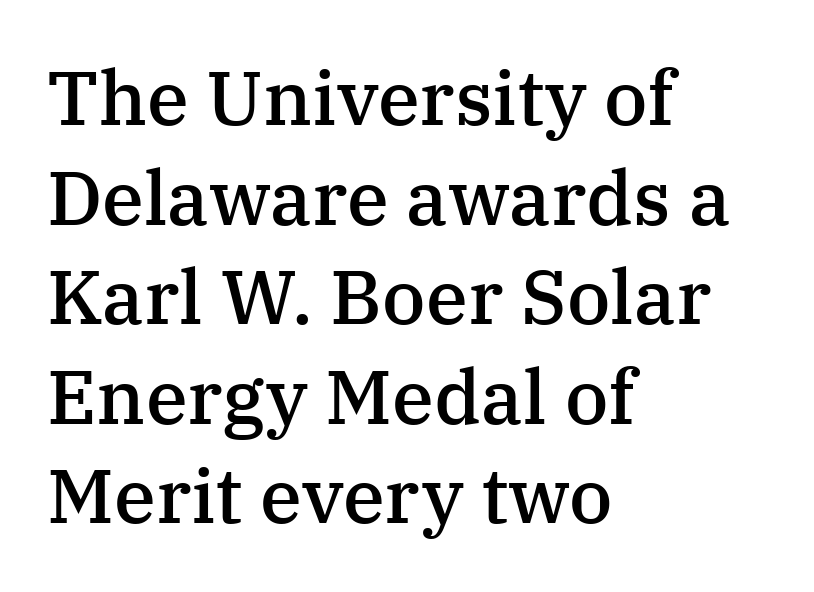
Q: Is the text bold? A: Semi-bold.
Q: Is the text italic (slanted)? A: No, it is upright.
Q: Is the typeface a serif or a sans-serif typeface? A: Serif.
Q: Is the text underlined? A: No.
Q: How is the paragraph aligned? A: Left-aligned.
Q: Is the spacing between letters normal or unusually wide? A: Normal.
Q: Is the spacing between lines tight, normal or loose? A: Normal.
Q: Width (condensed, normal, or wide)? A: Normal.
Q: Stroke contrast? A: Medium.
Q: x-height? A: Medium.
Q: Monospaced? A: No.
